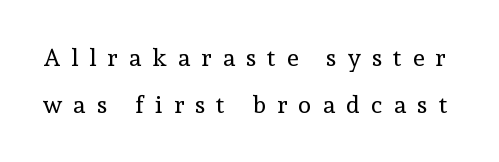
Q: Is the text bold? A: No.
Q: Is the text italic (slanted)? A: No, it is upright.
Q: Is the text underlined? A: No.
Q: Is the spacing between letters normal or unusually wide? A: Unusually wide.
Q: Is the spacing between lines tight, normal or loose? A: Loose.
